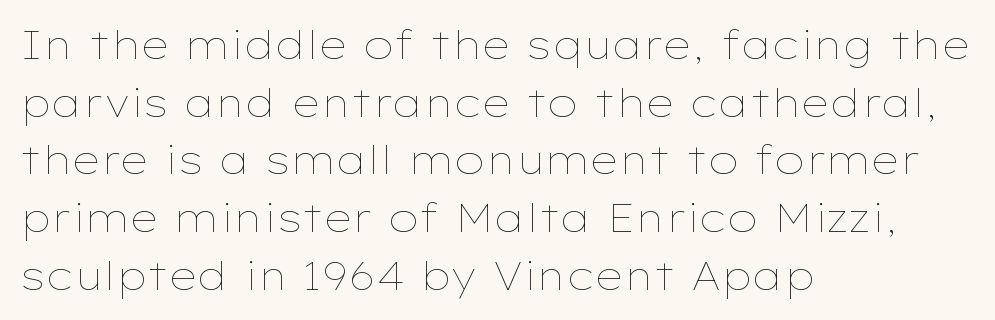
The letters advance in unequal steps, a hallmark of proportional type. Glyph-to-glyph distance matches everyday printed text. The ragged edge is on the right, which tells us the setting is flush left. Stroke thickness stays within the range of a standard reading face or lighter. Underlining? Definitely not there. If you drew a line through each stem, it would be perfectly vertical.
